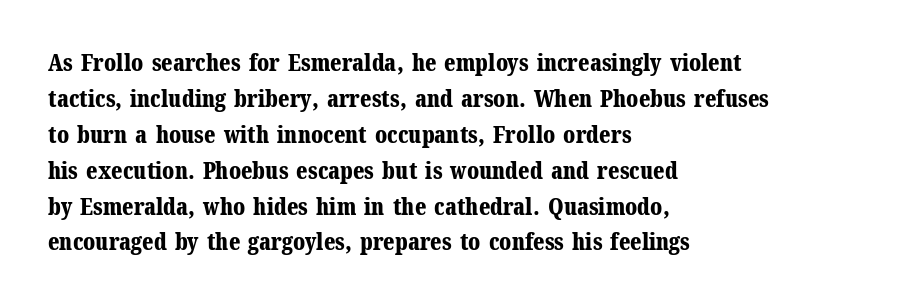
Q: Is the text bold? A: Yes.
Q: Is the text italic (slanted)? A: No, it is upright.
Q: Is the text underlined? A: No.
Q: How is the paragraph aligned? A: Left-aligned.
Q: Is the spacing between letters normal or unusually wide? A: Normal.
Q: Is the spacing between lines tight, normal or loose? A: Normal.
